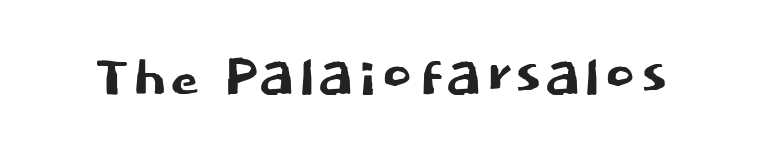
{"serif": "no", "italic": "no", "width": "normal", "stroke_contrast": "low", "x_height": "large", "monospaced": "no", "underline": "no", "letter_spacing": "normal", "letter_spacing_em": 0.0, "glyph_px": 75}
